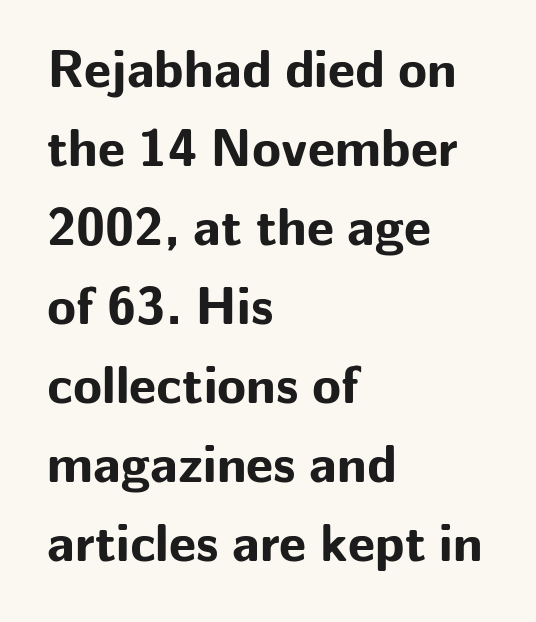
Q: Is the text bold? A: Yes.
Q: Is the text italic (slanted)? A: No, it is upright.
Q: Is the typeface a serif or a sans-serif typeface? A: Sans-serif.
Q: Is the text underlined? A: No.
Q: How is the paragraph aligned? A: Left-aligned.
Q: Is the spacing between letters normal or unusually wide? A: Normal.
Q: Is the spacing between lines tight, normal or loose? A: Normal.
Q: Width (condensed, normal, or wide)? A: Normal.
Q: Stroke contrast? A: Low.
Q: x-height? A: Medium.
Q: Monospaced? A: No.
